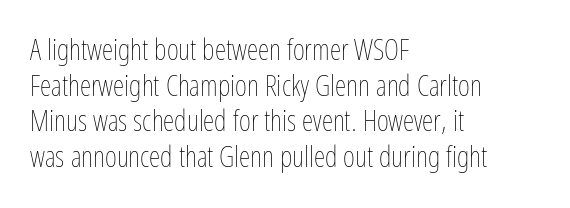
Q: Is the text bold? A: No.
Q: Is the text italic (slanted)? A: No, it is upright.
Q: Is the text underlined? A: No.
Q: How is the paragraph aligned? A: Left-aligned.
Q: Is the spacing between letters normal or unusually wide? A: Normal.
Q: Width (condensed, normal, or wide)? A: Condensed.
Q: Stroke contrast? A: Low.
Q: x-height? A: Medium.
Q: Monospaced? A: No.
